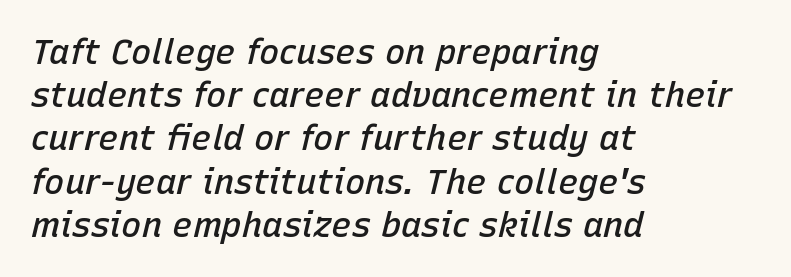
Tracking value appears to be zero — textbook default spacing. A clean baseline with only descenders dipping below it. Every character sits at an angle, as italics do. The rendering uses a moderate line-height, typical for paragraphs. This sample is left-justified, so line endings fall wherever the words run out.
